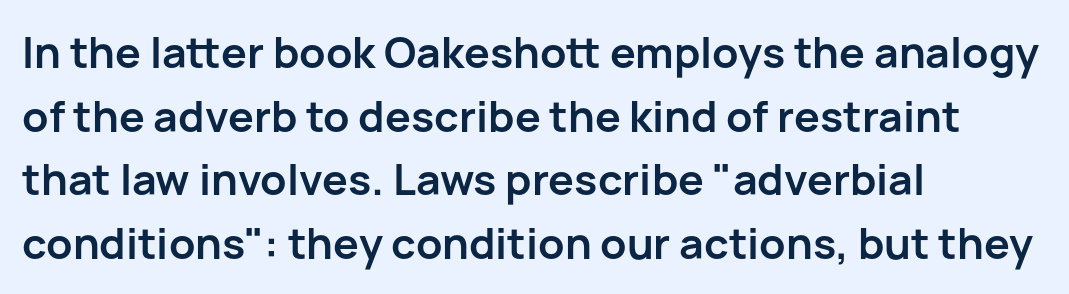
The image shows 43 px semibold sans-serif type, upright; set left-aligned, normal line spacing (1.48x), normal letter spacing, not underlined; low stroke contrast and a medium x-height.
